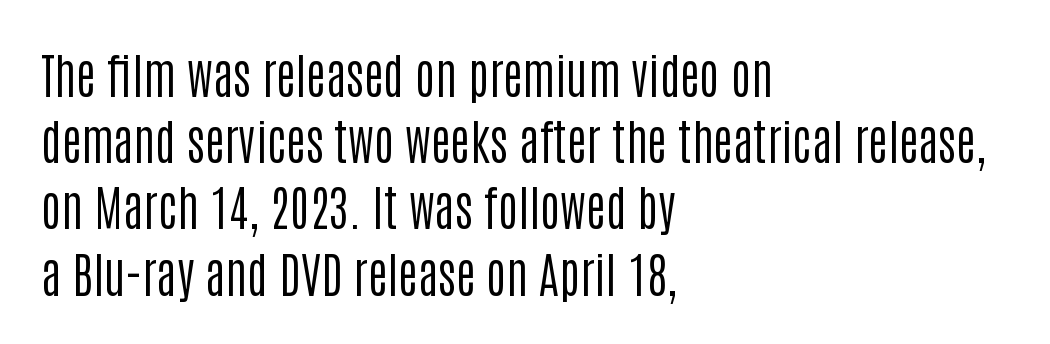
The font is comparable to plain body text, perhaps lighter. Spacing verdict: proportional, widths tailored to each character. The horizontal fit of the characters is conventional and even. Posture: straight, roman, zero tilt. The designer left line spacing at the default. Each row of text sits above clean, open space.
